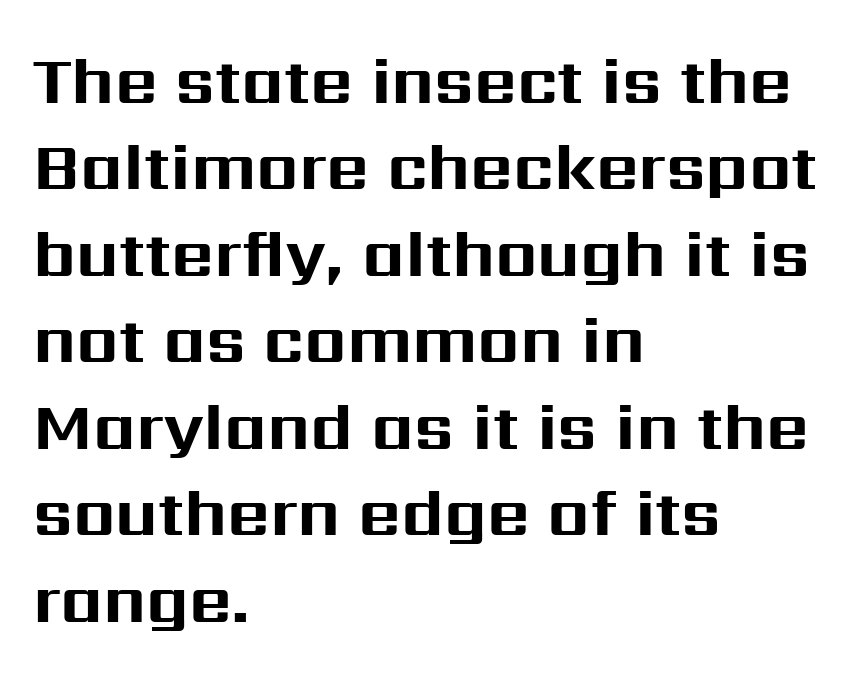
This sample has the flowing, uneven cadence of proportional lettering. You can tell it's not italic because the verticals are truly vertical. Typeset ragged right — the left edge is the straight one. Nothing unusual about the tracking: characters are spaced as the font intends.
